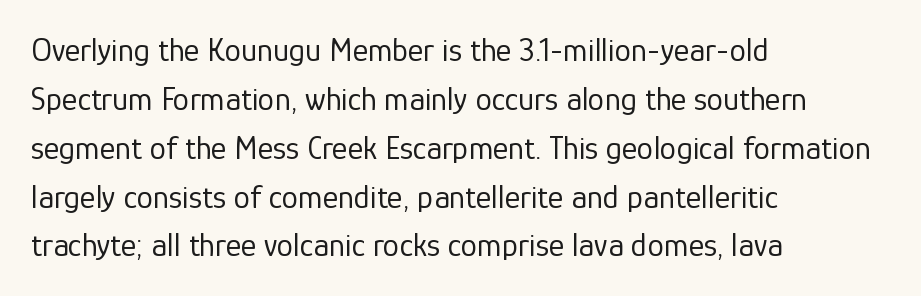
{"serif": "no", "italic": "no", "bold": "no", "weight": "regular", "width": "normal", "stroke_contrast": "low", "x_height": "medium", "monospaced": "no", "underline": "no", "align": "left", "line_spacing": "normal", "line_spacing_ratio": 1.48, "letter_spacing": "normal", "letter_spacing_em": 0.0, "glyph_px": 33}
